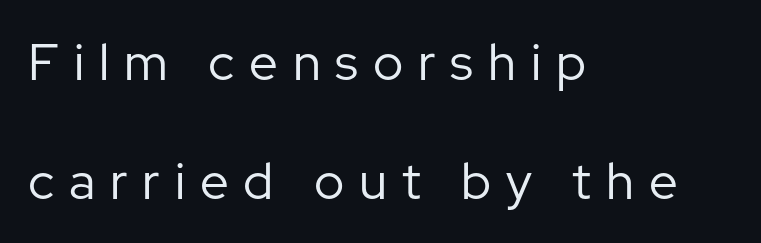
Q: Is the text bold? A: No.
Q: Is the text italic (slanted)? A: No, it is upright.
Q: Is the typeface a serif or a sans-serif typeface? A: Sans-serif.
Q: Is the text underlined? A: No.
Q: How is the paragraph aligned? A: Left-aligned.
Q: Is the spacing between letters normal or unusually wide? A: Unusually wide.
Q: Is the spacing between lines tight, normal or loose? A: Loose.
Q: Width (condensed, normal, or wide)? A: Normal.
Q: Stroke contrast? A: Low.
Q: x-height? A: Medium.
Q: Monospaced? A: No.
